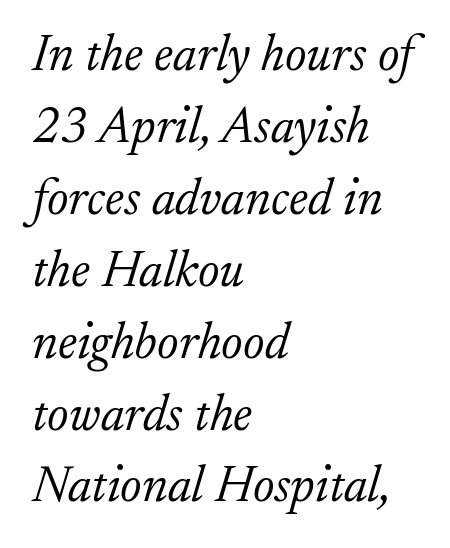
This block has exactly the height ordinary leading produces. The horizontal fit of the characters is conventional and even. Look at the bottom of the vertical strokes: they flare into serifs here. Do the characters align in a grid? No, the font is proportional.
